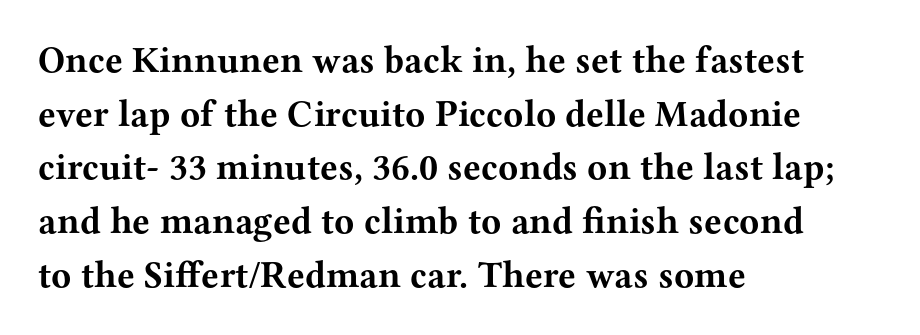
A full-strength bold gives these letters their thick strokes. The type sits square on the baseline with zero lean. Glyph-to-glyph distance matches everyday printed text. Honestly, there is no underline to notice here at all. Do the characters align in a grid? No, the font is proportional.
